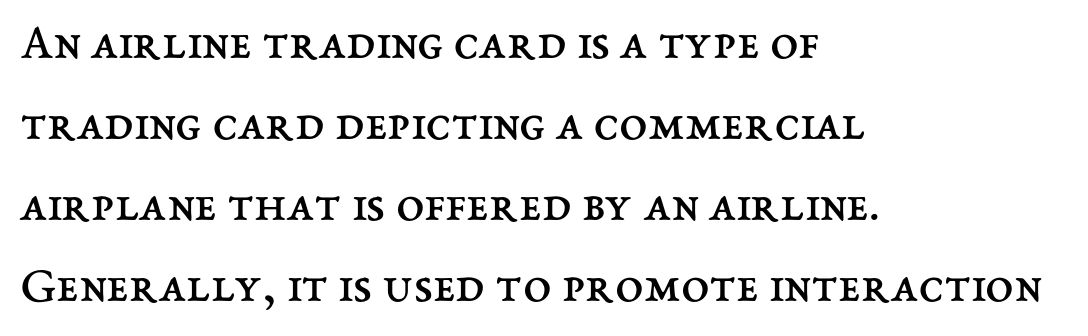
{"italic": "no", "bold": "no", "weight": "regular", "width": "normal", "stroke_contrast": "medium", "x_height": "medium", "monospaced": "no", "underline": "no", "align": "left", "line_spacing": "normal", "line_spacing_ratio": 1.59, "letter_spacing": "normal", "letter_spacing_em": 0.0, "glyph_px": 51}
